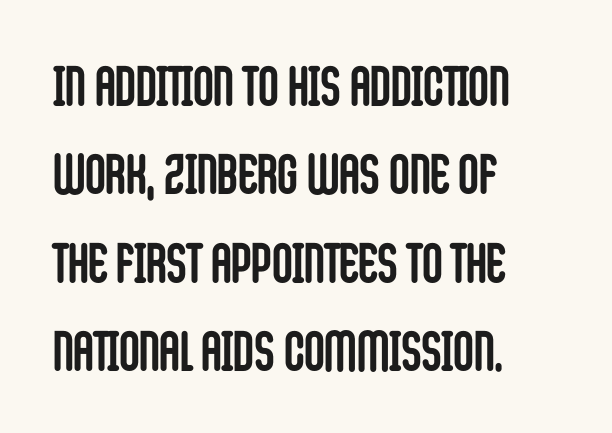
{"serif": "no", "italic": "no", "bold": "yes", "weight": "semibold", "width": "condensed", "stroke_contrast": "low", "x_height": "large", "monospaced": "no", "underline": "no", "align": "left", "line_spacing": "normal", "line_spacing_ratio": 1.58, "letter_spacing": "normal", "letter_spacing_em": 0.0, "glyph_px": 56}
